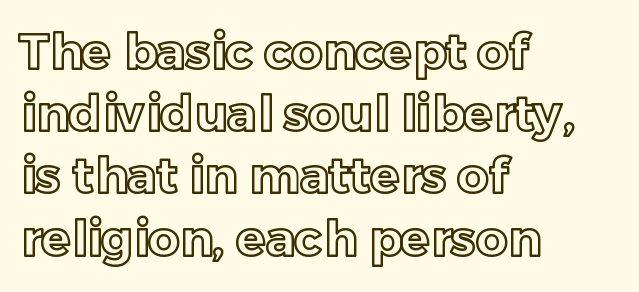
Spacing verdict: proportional, widths tailored to each character. A typesetter would mark this as roman, not italic. Words appear dense and cohesive because spacing is normal. Honestly, there is no underline to notice here at all.
